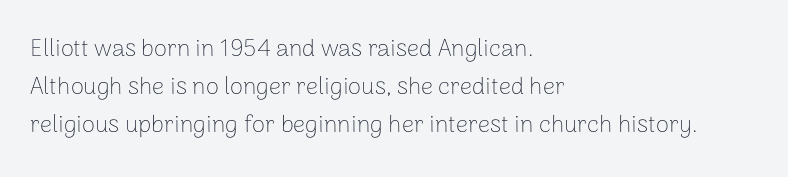
Q: Is the text bold? A: No.
Q: Is the text italic (slanted)? A: No, it is upright.
Q: Is the text underlined? A: No.
Q: How is the paragraph aligned? A: Left-aligned.
Q: Is the spacing between letters normal or unusually wide? A: Normal.
Q: Is the spacing between lines tight, normal or loose? A: Normal.
